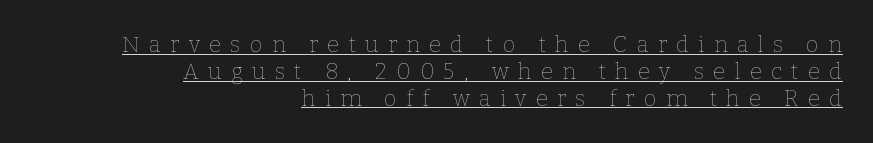
Q: Is the text bold? A: No.
Q: Is the text italic (slanted)? A: No, it is upright.
Q: Is the text underlined? A: Yes.
Q: How is the paragraph aligned? A: Right-aligned.
Q: Is the spacing between letters normal or unusually wide? A: Unusually wide.
